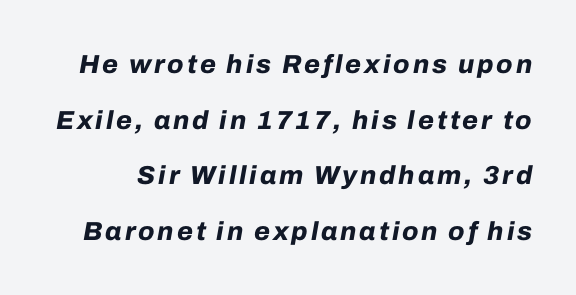
{"italic": "yes", "lean": "right", "slant_degrees": 10, "bold": "yes", "underline": "no", "line_spacing": "loose", "line_spacing_ratio": 2.14, "glyph_px": 26}
